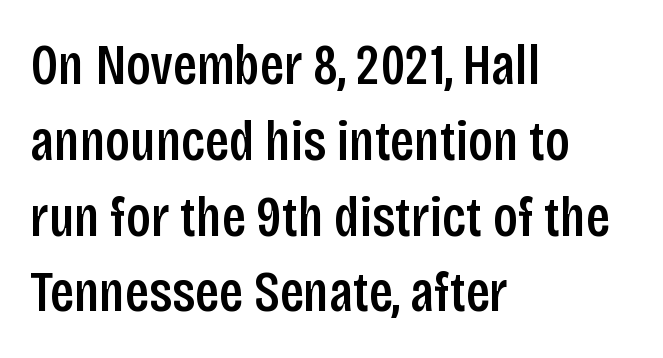
The image shows 57 px semibold, condensed sans-serif type, upright; set left-aligned, normal line spacing (1.33x), normal letter spacing, not underlined; low stroke contrast and a large x-height.
